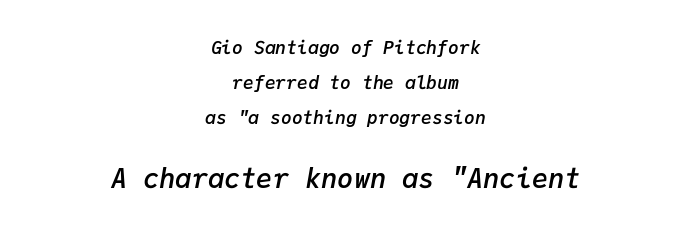
The image shows 27 px text type, italic (leaning right); set centered, loose line spacing (1.94x), normal letter spacing, not underlined; the second (bottom) block is 1.5x larger.
